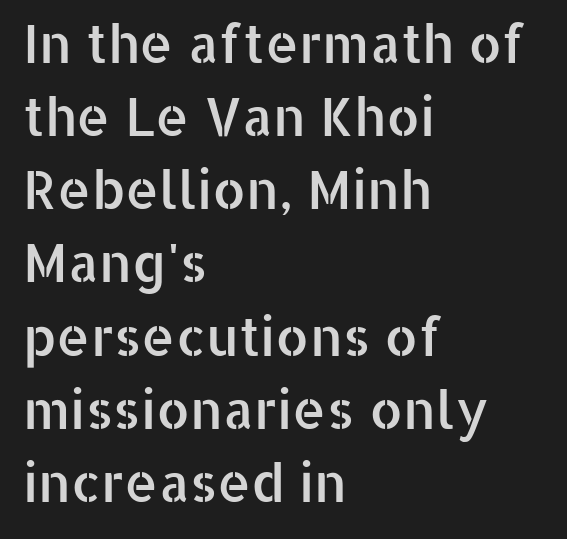
Q: Is the text italic (slanted)? A: No, it is upright.
Q: Is the typeface a serif or a sans-serif typeface? A: Sans-serif.
Q: Is the text underlined? A: No.
Q: How is the paragraph aligned? A: Left-aligned.
Q: Is the spacing between letters normal or unusually wide? A: Normal.
Q: Is the spacing between lines tight, normal or loose? A: Normal.
Q: Width (condensed, normal, or wide)? A: Normal.
Q: Stroke contrast? A: Low.
Q: x-height? A: Medium.
Q: Monospaced? A: No.
